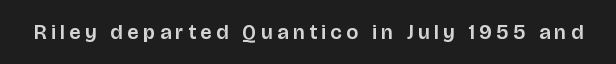
Q: Is the text italic (slanted)? A: No, it is upright.
Q: Is the text underlined? A: No.
Q: Is the spacing between letters normal or unusually wide? A: Unusually wide.
